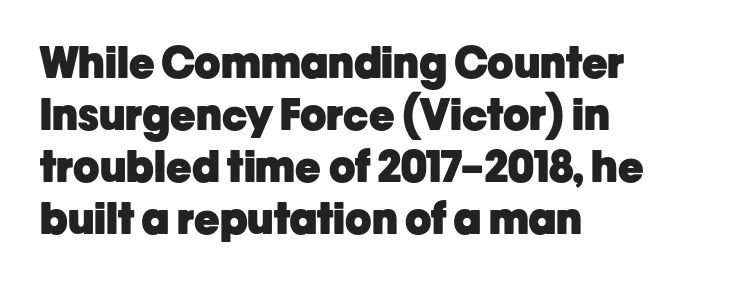
Q: Is the text bold? A: Yes.
Q: Is the text italic (slanted)? A: No, it is upright.
Q: Is the typeface a serif or a sans-serif typeface? A: Sans-serif.
Q: Is the text underlined? A: No.
Q: How is the paragraph aligned? A: Left-aligned.
Q: Is the spacing between letters normal or unusually wide? A: Normal.
Q: Width (condensed, normal, or wide)? A: Normal.
Q: Stroke contrast? A: Low.
Q: x-height? A: Medium.
Q: Monospaced? A: No.
